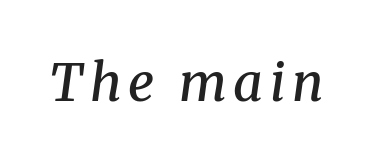
The image shows 52 px semibold serif type, italic (leaning right); set not underlined; medium stroke contrast and a medium x-height.
